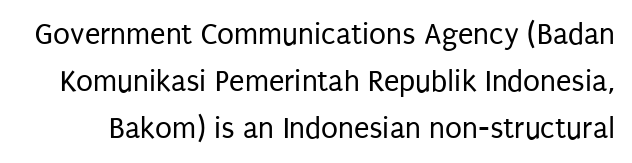
The font family rendered here belongs to the sans-serif group. The leading is moderate, giving the passage an even texture. The passage shown has conventional tracking throughout. The axis of the letterforms is exactly vertical.
